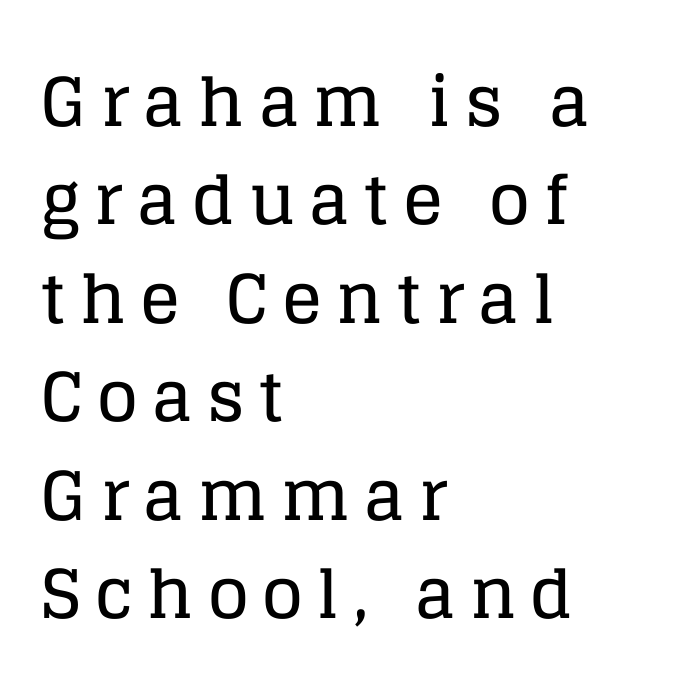
The image shows 67 px serif type, upright; set left-aligned, normal line spacing (1.47x), unusually wide letter spacing (+0.21 em), not underlined; low stroke contrast and a large x-height.
